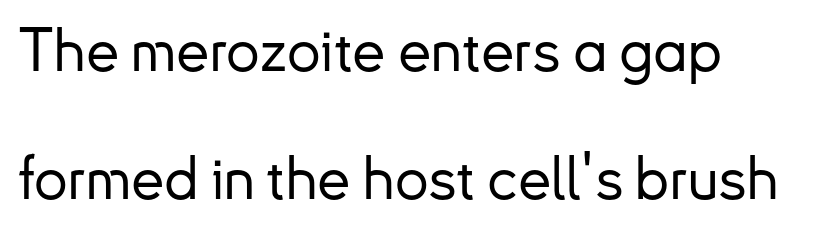
Q: Is the text italic (slanted)? A: No, it is upright.
Q: Is the typeface a serif or a sans-serif typeface? A: Sans-serif.
Q: Is the text underlined? A: No.
Q: How is the paragraph aligned? A: Left-aligned.
Q: Is the spacing between letters normal or unusually wide? A: Normal.
Q: Is the spacing between lines tight, normal or loose? A: Loose.
Q: Width (condensed, normal, or wide)? A: Normal.
Q: Stroke contrast? A: Low.
Q: x-height? A: Small.
Q: Monospaced? A: No.
